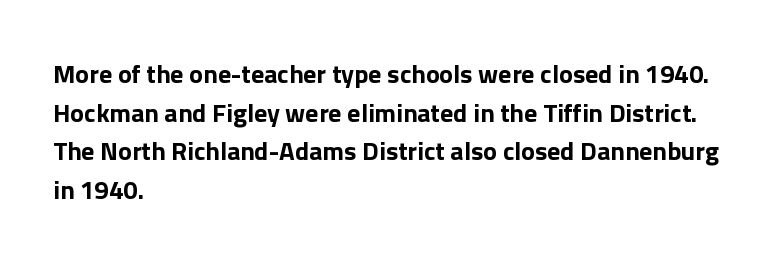
{"italic": "no", "bold": "yes", "underline": "no", "align": "left", "line_spacing": "normal", "line_spacing_ratio": 1.49, "letter_spacing": "normal", "letter_spacing_em": 0.0, "glyph_px": 26}
